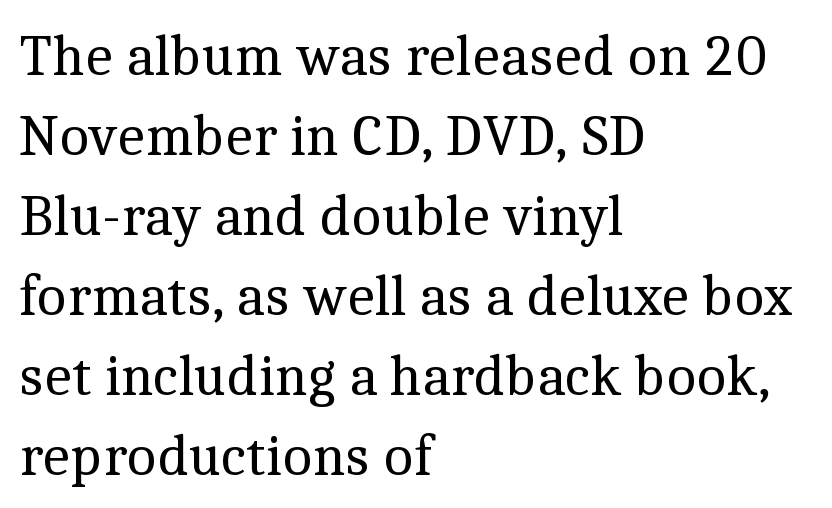
The image shows 58 px regular-weight serif type, upright; set left-aligned, normal line spacing (1.38x), normal letter spacing, not underlined; a medium x-height.
